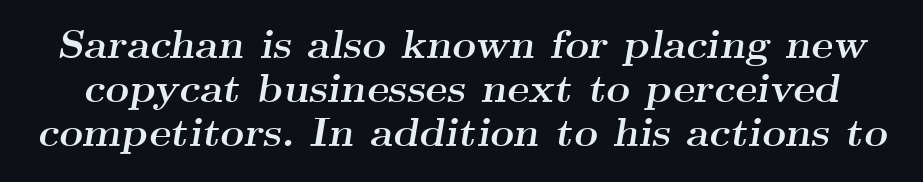
Q: Is the text bold? A: Yes.
Q: Is the text italic (slanted)? A: Yes, it leans right by about 9 degrees.
Q: Is the typeface a serif or a sans-serif typeface? A: Serif.
Q: Is the text underlined? A: No.
Q: Is the spacing between letters normal or unusually wide? A: Normal.
Q: Is the spacing between lines tight, normal or loose? A: Tight.
Q: Width (condensed, normal, or wide)? A: Wide.
Q: Stroke contrast? A: Medium.
Q: x-height? A: Small.
Q: Monospaced? A: No.
